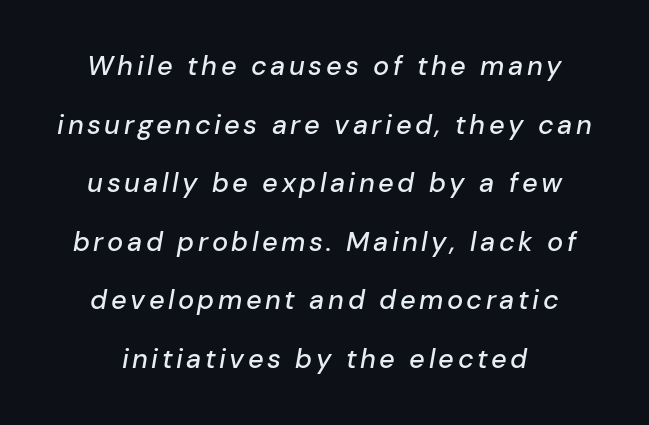
{"italic": "yes", "lean": "right", "slant_degrees": 10, "underline": "no", "align": "center", "line_spacing": "loose", "line_spacing_ratio": 2.17, "glyph_px": 27}
